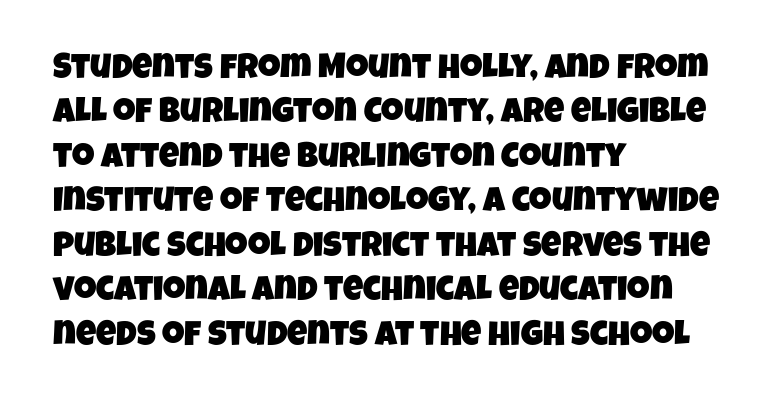
{"serif": "no", "width": "condensed", "stroke_contrast": "low", "x_height": "large", "monospaced": "no", "underline": "no", "align": "left", "line_spacing": "normal", "line_spacing_ratio": 1.27, "letter_spacing": "normal", "letter_spacing_em": 0.0, "glyph_px": 35}
